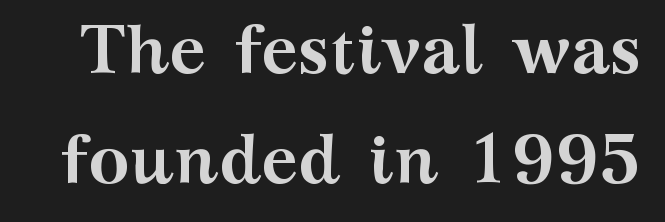
{"serif": "yes", "italic": "no", "bold": "yes", "weight": "semibold", "width": "wide", "stroke_contrast": "medium", "x_height": "medium", "monospaced": "no", "underline": "no", "line_spacing": "normal", "line_spacing_ratio": 1.6, "letter_spacing": "normal", "letter_spacing_em": 0.0, "glyph_px": 69}
